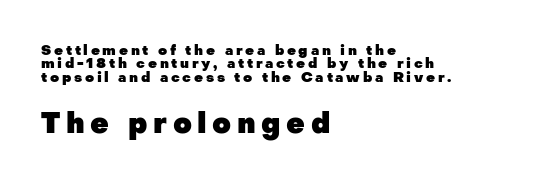
The image shows 29 px heavy sans-serif type, upright; set left-aligned, tight line spacing (0.96x), not underlined; the second (bottom) block is 2.07x larger; low stroke contrast and a medium x-height.
